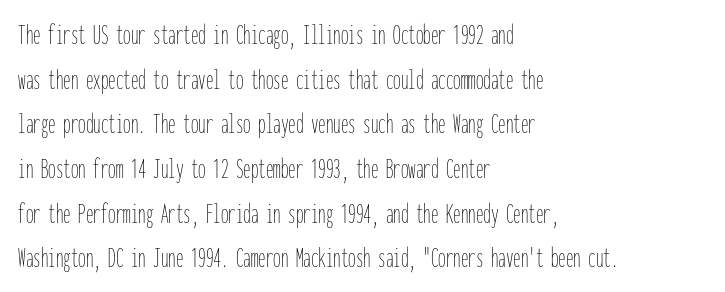
{"italic": "no", "bold": "no", "weight": "thin", "width": "condensed", "stroke_contrast": "low", "x_height": "medium", "monospaced": "yes", "underline": "no", "align": "left", "line_spacing": "normal", "line_spacing_ratio": 1.49, "letter_spacing": "normal", "letter_spacing_em": 0.0, "glyph_px": 30}
